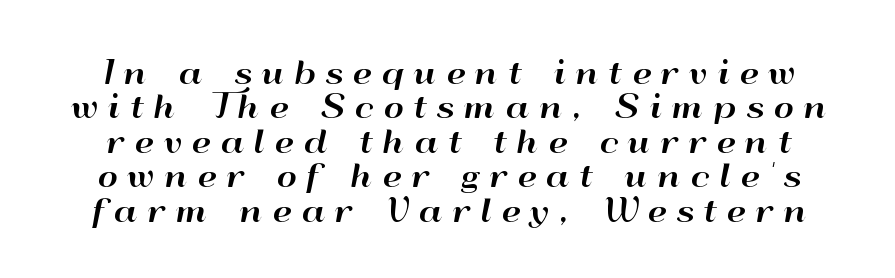
Note the varied advance widths — an 'i' is clearly narrower than an 'm'. A typesetter would label this face a sans. Substantial extra tracking has been applied to these lines. How would I describe the line gaps? Narrow and economical.
